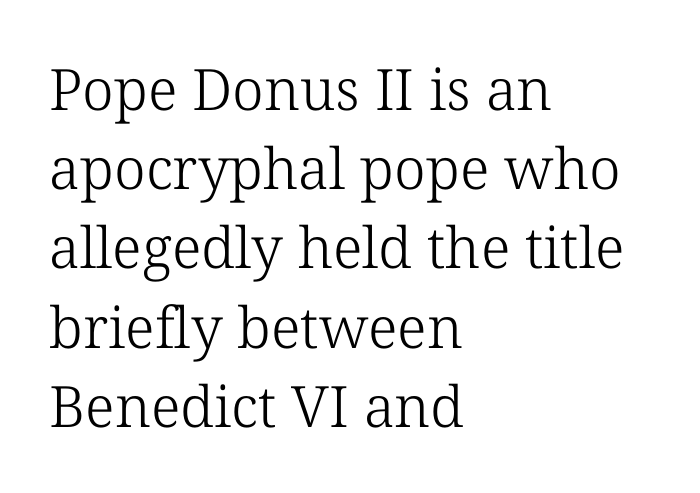
The image shows 57 px light serif type, upright; set left-aligned, normal line spacing (1.39x), normal letter spacing, not underlined; low stroke contrast and a medium x-height.
